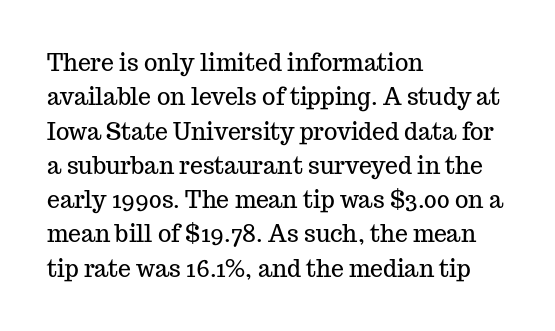
The image shows 23 px text type, upright; set left-aligned, normal line spacing (1.49x), normal letter spacing, not underlined.
